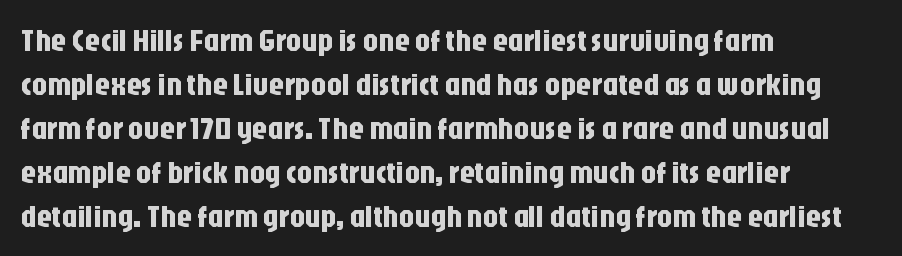
The image shows 31 px condensed sans-serif type, upright; set left-aligned, normal line spacing (1.42x), normal letter spacing, not underlined; low stroke contrast and a large x-height.
